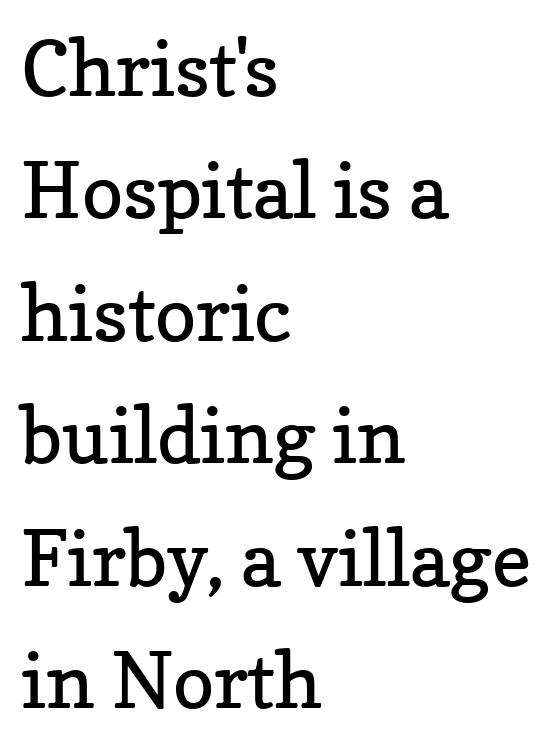
The image shows 77 px regular-weight serif type, upright; set left-aligned, normal line spacing (1.59x), normal letter spacing, not underlined; low stroke contrast and a medium x-height.
